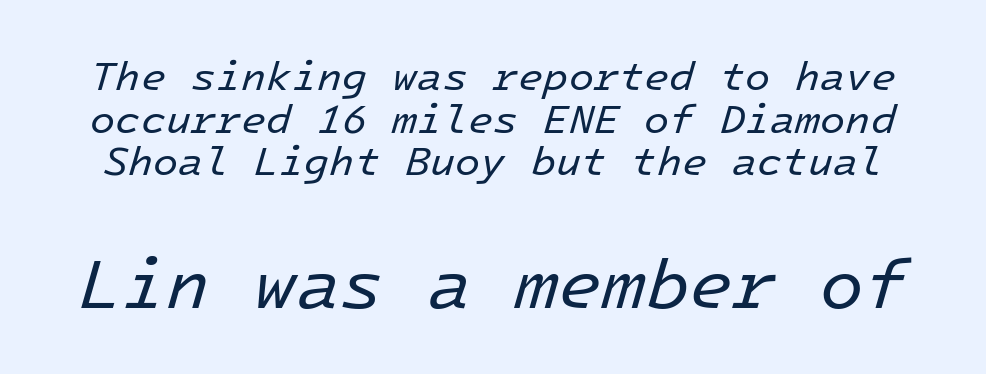
Q: Is the text bold? A: No.
Q: Is the text italic (slanted)? A: Yes, it leans right by about 16 degrees.
Q: Is the text underlined? A: No.
Q: Is the spacing between letters normal or unusually wide? A: Normal.
Q: Is the spacing between lines tight, normal or loose? A: Tight.
Q: Which block of text is set in a larger size, the first (top) or the second (bottom)? A: The second (bottom) one.
Q: Width (condensed, normal, or wide)? A: Normal.
Q: Stroke contrast? A: Low.
Q: x-height? A: Medium.
Q: Monospaced? A: Yes.
